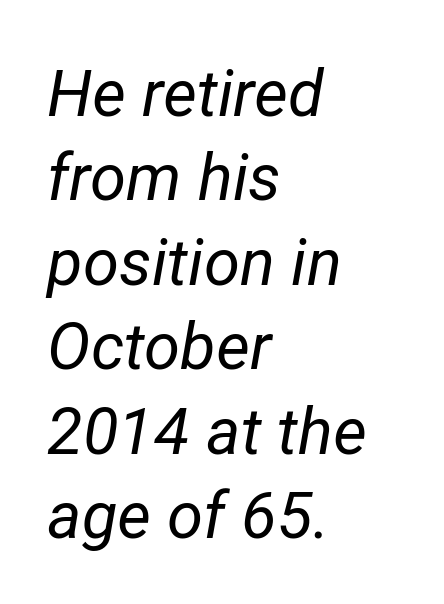
Q: Is the text bold? A: No.
Q: Is the text italic (slanted)? A: Yes, it leans right by about 12 degrees.
Q: Is the text underlined? A: No.
Q: How is the paragraph aligned? A: Left-aligned.
Q: Is the spacing between letters normal or unusually wide? A: Normal.
Q: Is the spacing between lines tight, normal or loose? A: Normal.
Q: Width (condensed, normal, or wide)? A: Normal.
Q: Stroke contrast? A: Low.
Q: x-height? A: Medium.
Q: Monospaced? A: No.
